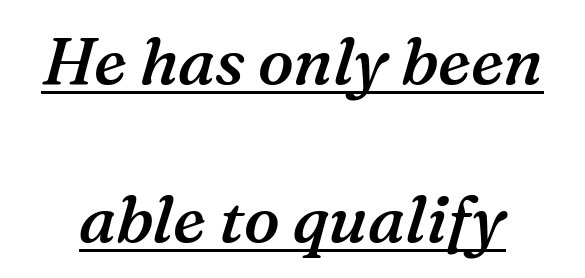
{"serif": "yes", "italic": "yes", "lean": "right", "slant_degrees": 16, "bold": "semi", "weight": "semibold", "width": "normal", "stroke_contrast": "medium", "x_height": "medium", "monospaced": "no", "underline": "yes", "line_spacing": "loose", "line_spacing_ratio": 2.39, "letter_spacing": "normal", "letter_spacing_em": 0.0, "glyph_px": 66}
